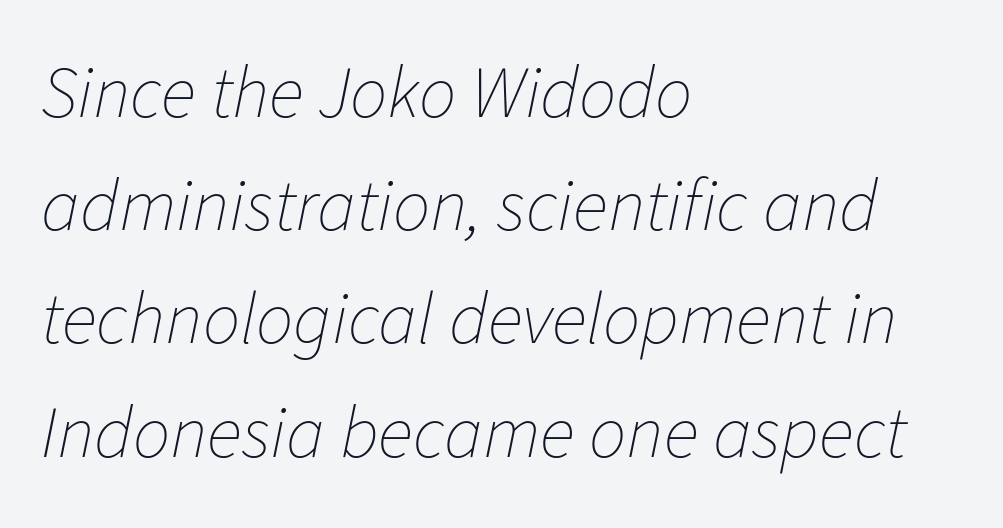
Interline gaps are of average width in this sample. Caption: face not bold, strokes unweighted. The passage shown is typed in a proportional face where columns would drift. Here the glyphs are tracked normally, forming tight word shapes. Unmarked baselines from the first word to the last.
